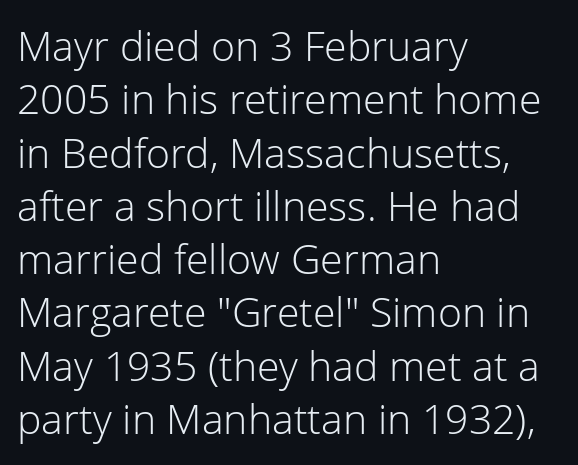
The image shows 41 px light sans-serif type, upright; set left-aligned, normal line spacing (1.3x), normal letter spacing, not underlined; low stroke contrast and a medium x-height.
